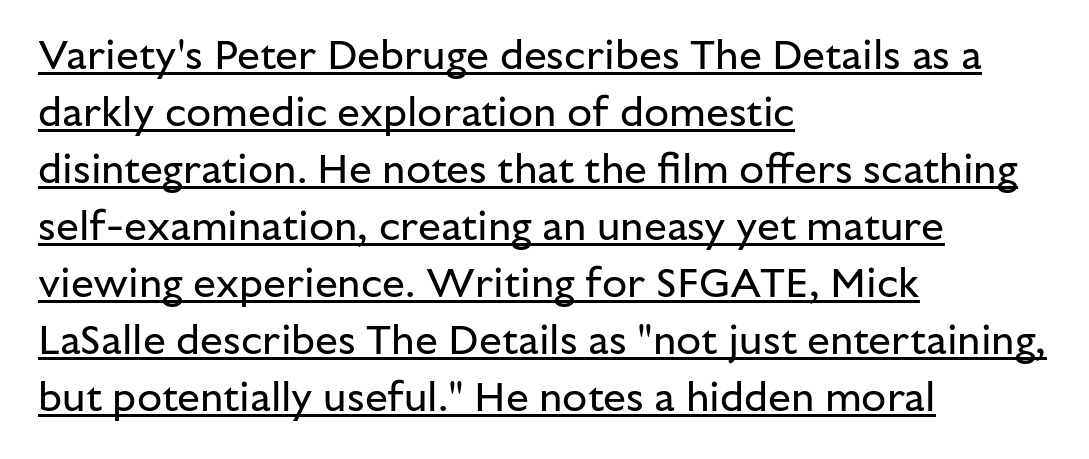
The setting favours the left margin, as ordinary paragraphs usually do. Interline gaps are of average width in this sample. Decoration check: the copy is underlined. Is the letter spacing exaggerated? No — it looks like the ordinary default. This sample uses a sans-serif face.
